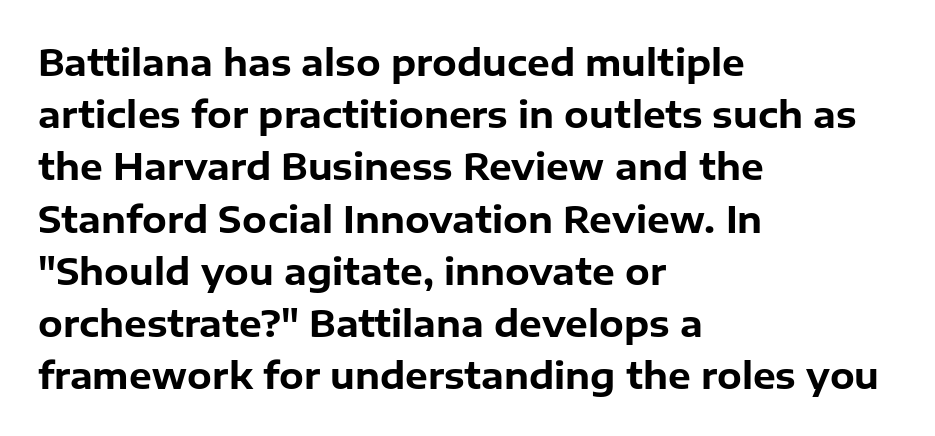
The image shows 36 px bold sans-serif type, upright; set left-aligned, normal line spacing (1.45x), normal letter spacing, not underlined; low stroke contrast and a medium x-height.
